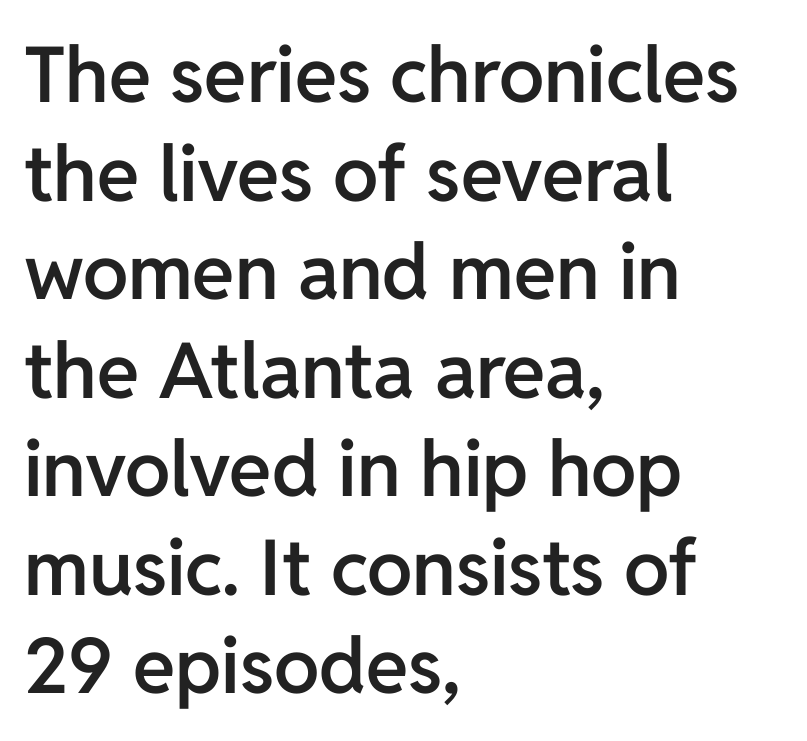
{"serif": "no", "italic": "no", "bold": "semi", "weight": "semibold", "width": "normal", "stroke_contrast": "low", "x_height": "medium", "monospaced": "no", "underline": "no", "align": "left", "line_spacing": "normal", "line_spacing_ratio": 1.28, "letter_spacing": "normal", "letter_spacing_em": 0.0, "glyph_px": 77}
